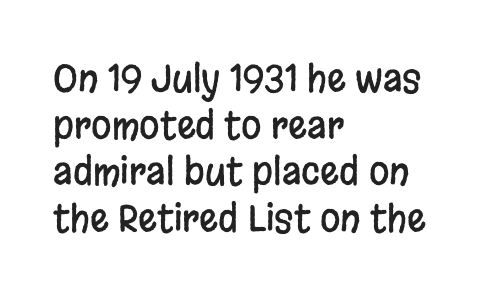
The image shows 37 px condensed sans-serif type, upright; set left-aligned, normal line spacing (1.26x), normal letter spacing, not underlined; low stroke contrast and a large x-height.
